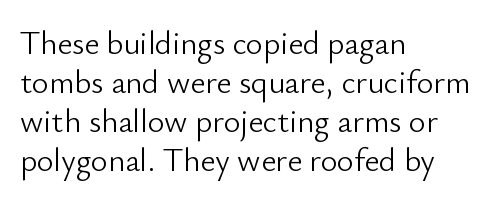
Q: Is the text bold? A: No.
Q: Is the text italic (slanted)? A: No, it is upright.
Q: Is the typeface a serif or a sans-serif typeface? A: Sans-serif.
Q: Is the text underlined? A: No.
Q: How is the paragraph aligned? A: Left-aligned.
Q: Is the spacing between letters normal or unusually wide? A: Normal.
Q: Width (condensed, normal, or wide)? A: Normal.
Q: Stroke contrast? A: Low.
Q: x-height? A: Small.
Q: Monospaced? A: No.
